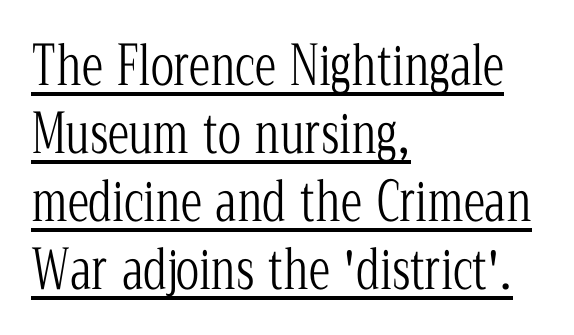
Q: Is the text bold? A: No.
Q: Is the text italic (slanted)? A: No, it is upright.
Q: Is the typeface a serif or a sans-serif typeface? A: Serif.
Q: Is the text underlined? A: Yes.
Q: How is the paragraph aligned? A: Left-aligned.
Q: Is the spacing between letters normal or unusually wide? A: Normal.
Q: Is the spacing between lines tight, normal or loose? A: Normal.
Q: Width (condensed, normal, or wide)? A: Condensed.
Q: Stroke contrast? A: Low.
Q: x-height? A: Medium.
Q: Monospaced? A: No.
